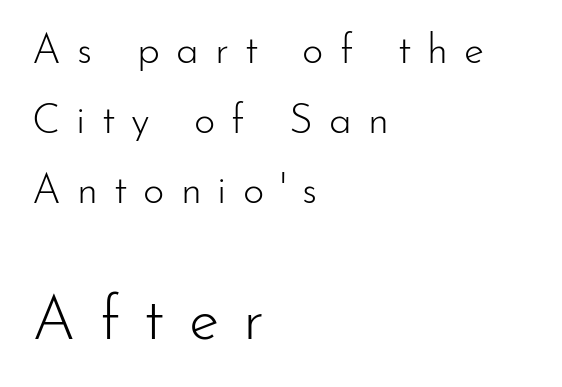
Q: Is the text bold? A: No.
Q: Is the text italic (slanted)? A: No, it is upright.
Q: Is the typeface a serif or a sans-serif typeface? A: Sans-serif.
Q: Is the text underlined? A: No.
Q: How is the paragraph aligned? A: Left-aligned.
Q: Is the spacing between letters normal or unusually wide? A: Unusually wide.
Q: Which block of text is set in a larger size, the first (top) or the second (bottom)? A: The second (bottom) one.
Q: Width (condensed, normal, or wide)? A: Normal.
Q: Stroke contrast? A: Low.
Q: x-height? A: Small.
Q: Monospaced? A: No.
